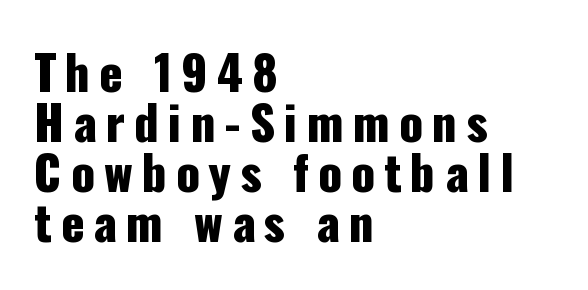
{"serif": "no", "italic": "no", "width": "condensed", "stroke_contrast": "low", "x_height": "medium", "monospaced": "no", "underline": "no", "align": "left", "line_spacing": "tight", "line_spacing_ratio": 1.04, "glyph_px": 48}
